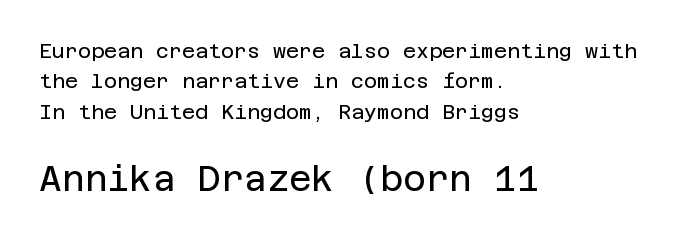
This sample uses an upright cut, with every glyph sitting square on the baseline. All the whitespace from short lines collects on the right. No letter is thick-stroked: the sample isn't bold. The specimen omits any rule beneath the text block's lines. Tracking value appears to be zero — textbook default spacing. If you squint, the bottom block still reads clearly — it's the larger of the two.
